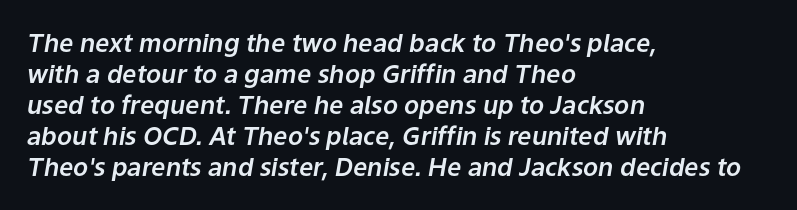
{"italic": "yes", "lean": "right", "slant_degrees": 9, "underline": "no", "align": "left", "line_spacing_ratio": 1.24, "letter_spacing": "normal", "letter_spacing_em": 0.0, "glyph_px": 25}
